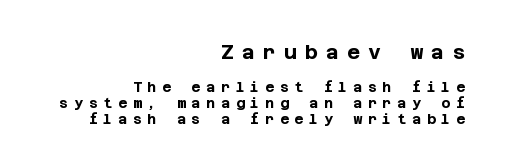
The image shows 20 px bold type, upright; set right-aligned, tight line spacing (1.12x), unusually wide letter spacing (+0.4 em), not underlined; the first (top) block is 1.43x larger.
